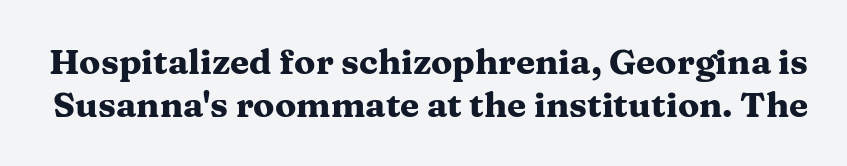
{"serif": "yes", "italic": "no", "bold": "yes", "weight": "heavy", "width": "wide", "stroke_contrast": "medium", "x_height": "medium", "monospaced": "no", "underline": "no", "line_spacing_ratio": 1.23, "letter_spacing": "normal", "letter_spacing_em": 0.0, "glyph_px": 35}
